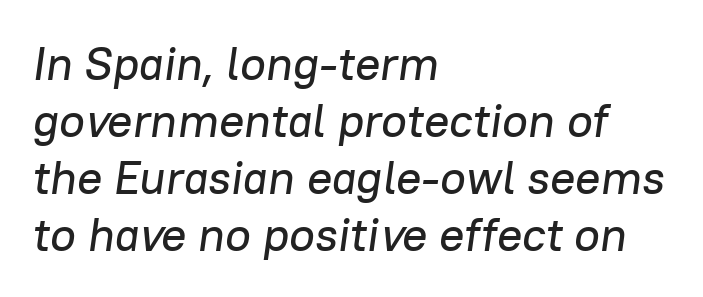
{"italic": "yes", "lean": "right", "slant_degrees": 8, "width": "normal", "stroke_contrast": "low", "x_height": "medium", "monospaced": "no", "underline": "no", "align": "left", "line_spacing_ratio": 1.21, "letter_spacing": "normal", "letter_spacing_em": 0.0, "glyph_px": 47}
